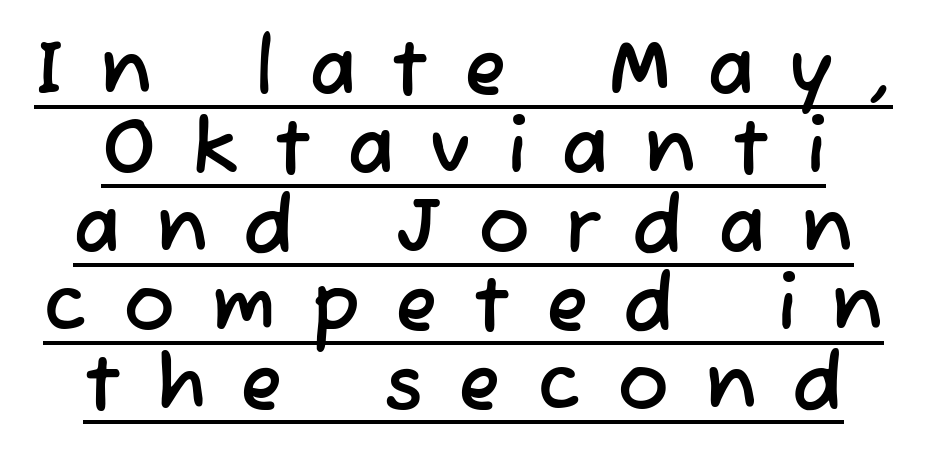
The image shows 78 px sans-serif type; set tight line spacing (1.01x), unusually wide letter spacing (+0.45 em), underlined; low stroke contrast and a medium x-height.
